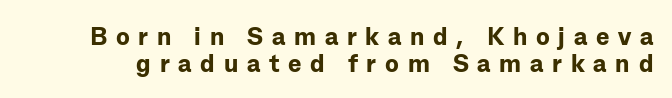
Has an underline been added? It has not. The rendering inserts visible extra space after every character. As a designer I'd log this as weight 700, bold. Whoever set this chose condensed vertical rhythm over breathing room. You can tell it's not italic because the verticals are truly vertical.
